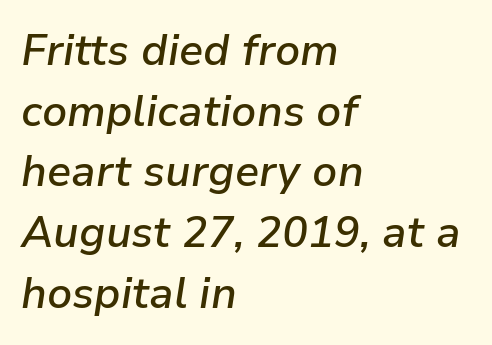
{"italic": "yes", "lean": "right", "slant_degrees": 9, "bold": "semi", "weight": "semibold", "width": "normal", "stroke_contrast": "low", "x_height": "medium", "monospaced": "no", "underline": "no", "align": "left", "line_spacing": "normal", "line_spacing_ratio": 1.41, "letter_spacing": "normal", "letter_spacing_em": 0.0, "glyph_px": 43}
